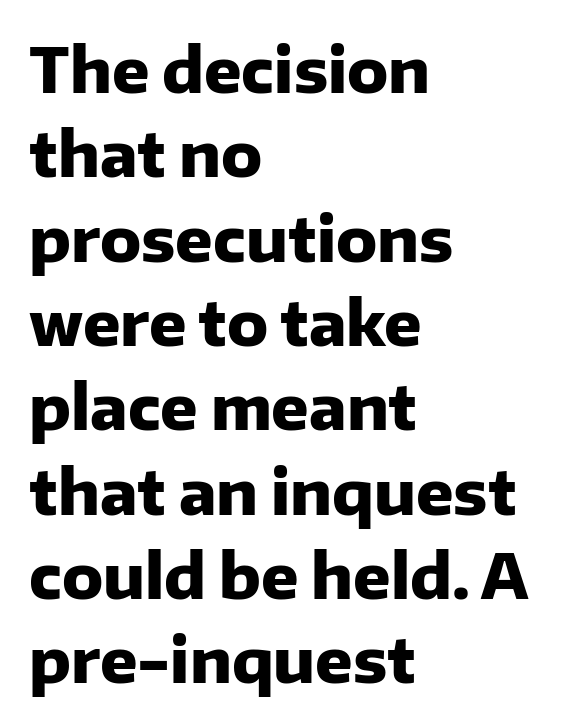
Typeset ragged right — the left edge is the straight one. Pretty heavy lettering here — definitely bold. Character widths vary here, with narrow letters taking less room than wide ones. Anything drawn beneath the words? Only blank space. Classification — sans serif. This is the regular roman posture of the typeface.
